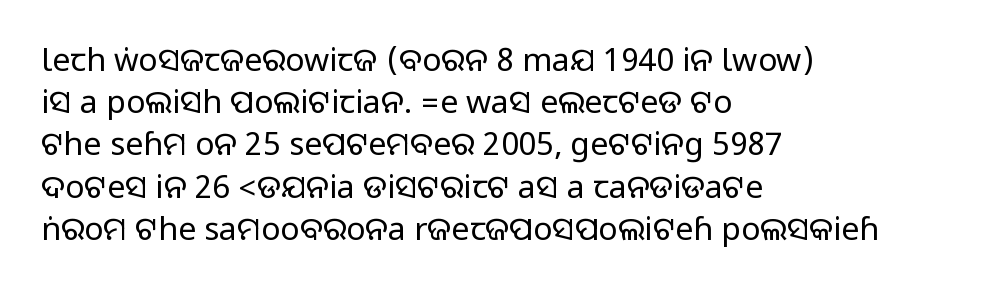
Short and long lines alike share a common starting point at left. Designer's note — italics off, roman on. Horizontal bands of white between lines are of average thickness. The foot of each line stays bare and open. Caption: standard tracking, unaltered. Spacing verdict: proportional, widths tailored to each character.
